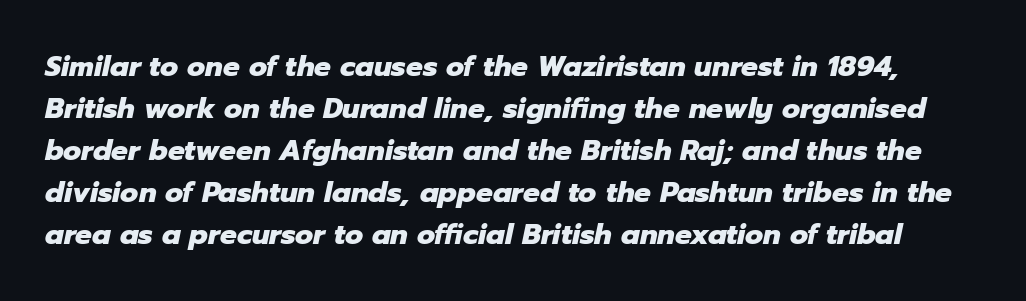
The image shows 28 px heavy type, italic (leaning right); set normal line spacing (1.5x), normal letter spacing, not underlined; low stroke contrast and a medium x-height.
